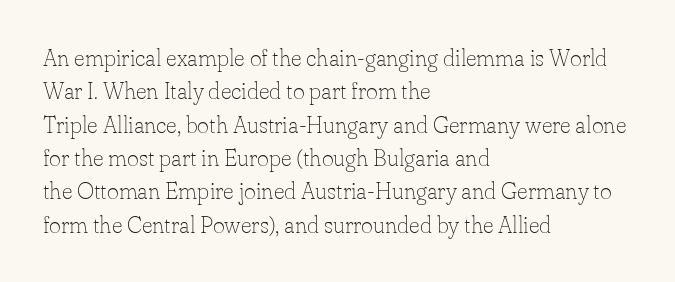
The image shows 23 px text type, upright; set left-aligned, normal line spacing (1.45x), normal letter spacing, not underlined.
